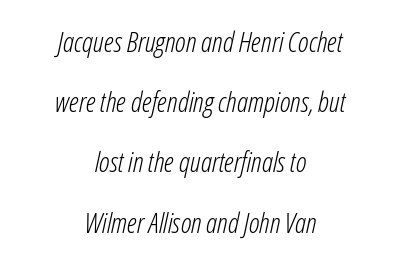
{"italic": "yes", "lean": "right", "slant_degrees": 12, "bold": "no", "weight": "light", "width": "condensed", "stroke_contrast": "low", "x_height": "medium", "monospaced": "no", "underline": "no", "align": "center", "line_spacing": "loose", "line_spacing_ratio": 2.15, "letter_spacing": "normal", "letter_spacing_em": 0.0, "glyph_px": 28}
